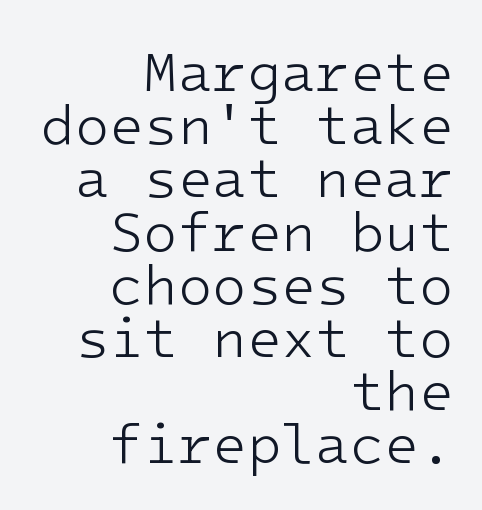
Q: Is the text bold? A: No.
Q: Is the text italic (slanted)? A: No, it is upright.
Q: Is the typeface a serif or a sans-serif typeface? A: Sans-serif.
Q: Is the text underlined? A: No.
Q: How is the paragraph aligned? A: Right-aligned.
Q: Is the spacing between letters normal or unusually wide? A: Normal.
Q: Is the spacing between lines tight, normal or loose? A: Tight.
Q: Width (condensed, normal, or wide)? A: Normal.
Q: Stroke contrast? A: Low.
Q: x-height? A: Medium.
Q: Monospaced? A: Yes.
